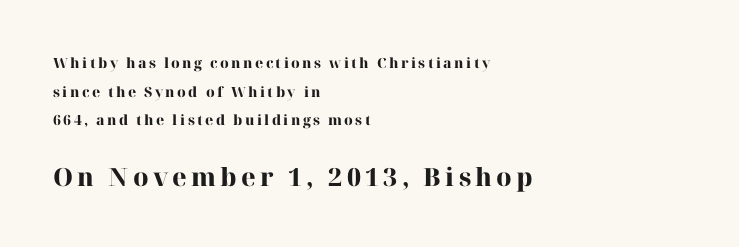
Students, this is bold: see how much ink each stroke carries. The font's upright variant was chosen for this text. Whoever set this made the second block the dominant, larger element. No word sits above an underline.
